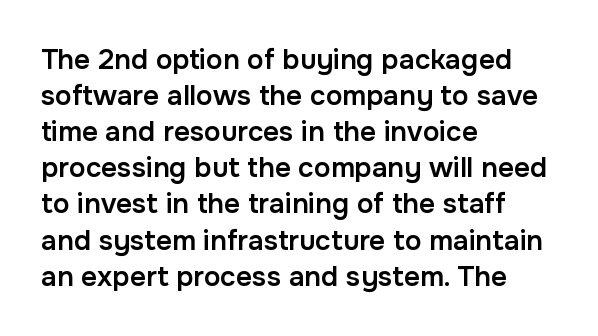
Q: Is the text bold? A: Semi-bold.
Q: Is the text italic (slanted)? A: No, it is upright.
Q: Is the typeface a serif or a sans-serif typeface? A: Sans-serif.
Q: Is the text underlined? A: No.
Q: How is the paragraph aligned? A: Left-aligned.
Q: Is the spacing between letters normal or unusually wide? A: Normal.
Q: Is the spacing between lines tight, normal or loose? A: Normal.
Q: Width (condensed, normal, or wide)? A: Normal.
Q: Stroke contrast? A: Low.
Q: x-height? A: Medium.
Q: Monospaced? A: No.
